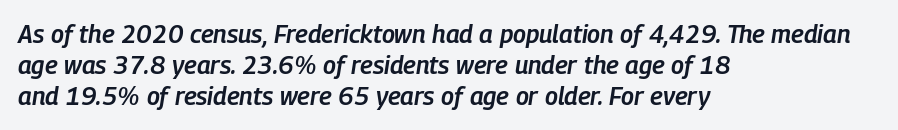
Q: Is the text bold? A: Semi-bold.
Q: Is the text italic (slanted)? A: Yes, it leans right by about 9 degrees.
Q: Is the text underlined? A: No.
Q: How is the paragraph aligned? A: Left-aligned.
Q: Is the spacing between letters normal or unusually wide? A: Normal.
Q: Is the spacing between lines tight, normal or loose? A: Normal.
